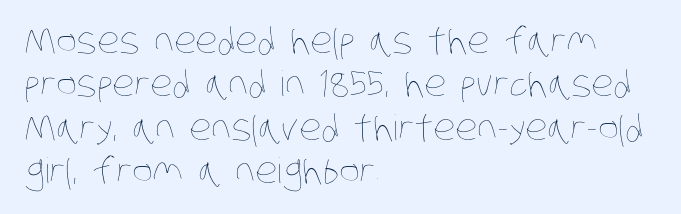
The setting favours the left margin, as ordinary paragraphs usually do. Stroke thickness stays within the range of a standard reading face or lighter. This rendering leaves character spacing at its baseline value. The letters advance in unequal steps, a hallmark of proportional type. Beneath every word, the page is bare.
